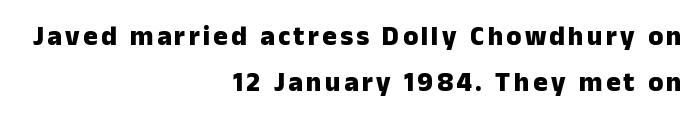
Plenty of ink on the page — the face is bold. A typesetter would call this leading conventional body-copy spacing. The passage shown is not underscored anywhere. If you drew a ruler down the right edge, every line would touch it. Every stem runs plumb, perpendicular to the baseline.
